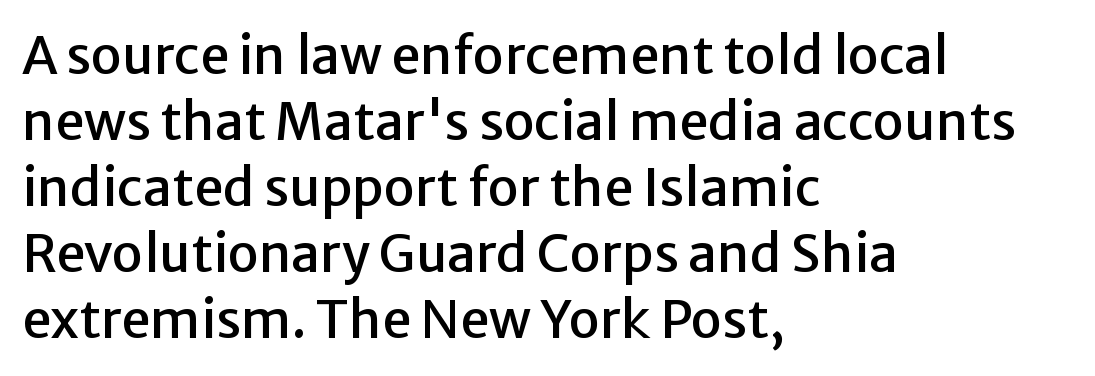
{"serif": "no", "italic": "no", "width": "normal", "stroke_contrast": "low", "x_height": "medium", "monospaced": "no", "underline": "no", "align": "left", "line_spacing": "normal", "line_spacing_ratio": 1.27, "letter_spacing": "normal", "letter_spacing_em": 0.0, "glyph_px": 52}
